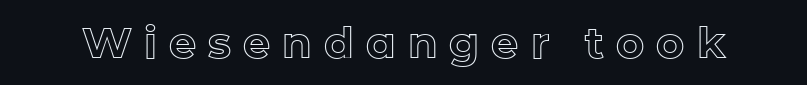
The image shows 43 px text type, upright; set unusually wide letter spacing (+0.28 em), not underlined; a medium x-height.
